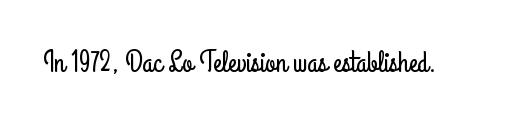
The image shows 29 px condensed sans-serif type; set normal letter spacing, not underlined; low stroke contrast and a small x-height.
